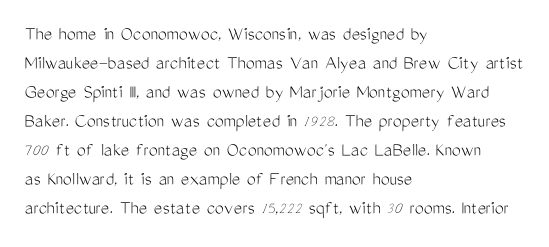
{"italic": "no", "bold": "no", "underline": "no", "align": "left", "line_spacing": "normal", "line_spacing_ratio": 1.45, "letter_spacing": "normal", "letter_spacing_em": 0.0, "glyph_px": 20}
